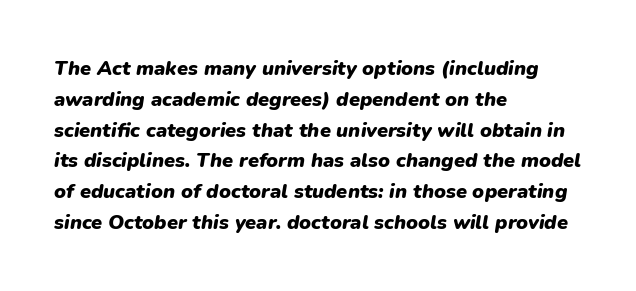
The zone under the glyphs is completely vacant. Italic: yes, the glyphs are oblique. Short and long lines alike share a common starting point at left. Students, observe: this is what conventionally led text looks like. Bold? Absolutely — the strokes are thick and heavy.
